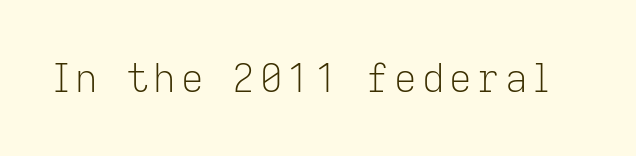
The image shows 39 px light sans-serif type, upright; set not underlined; low stroke contrast and a medium x-height.
